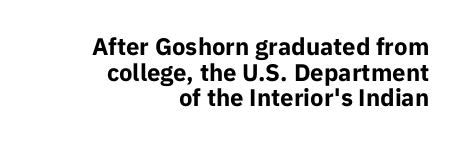
The image shows 24 px bold type, upright; set right-aligned, tight line spacing (1.07x), normal letter spacing, not underlined.
